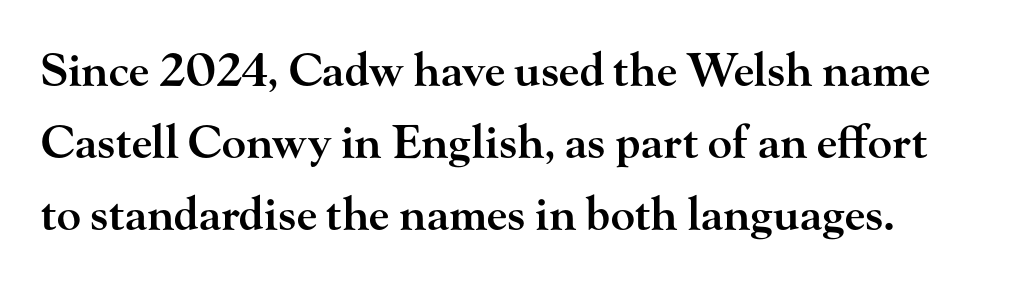
Vertical spacing — default. These lines are rendered in a variable-pitch font. Nobody drew a line under any word here. Characters follow at the spacing the type designer built in.
